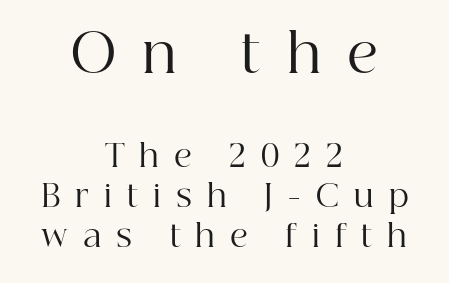
Vertically, the passage feels balanced, rows spaced as you'd expect. Unlike a clean sans, this face finishes its strokes with serifs. Stems and bowls with no extra thickness — not bold. These lines are rendered in a variable-pitch font. This sample uses an upright cut, with every glyph sitting square on the baseline. There is plenty of visible air inserted between adjacent glyphs.
